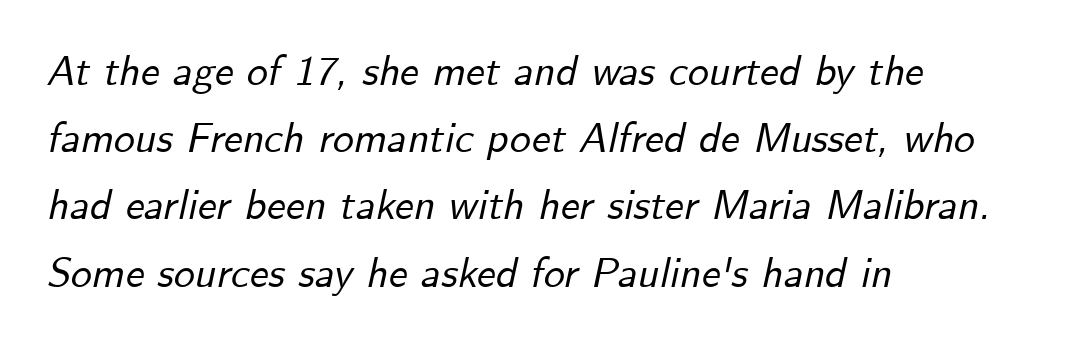
The image shows 42 px text type, italic (leaning right); set left-aligned, normal line spacing (1.6x), normal letter spacing, not underlined; low stroke contrast and a small x-height.
